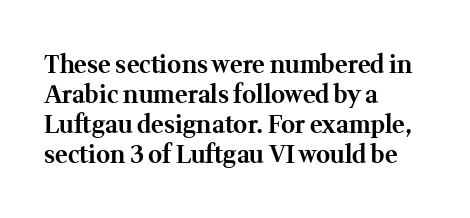
The image shows 24 px bold type, upright; set left-aligned, normal line spacing (1.25x), normal letter spacing, not underlined.
